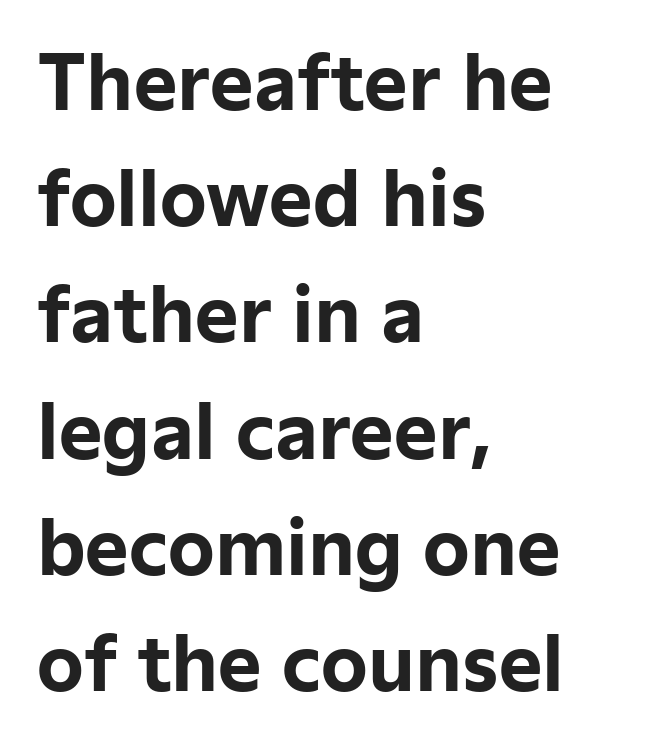
{"serif": "no", "italic": "no", "bold": "yes", "weight": "bold", "width": "normal", "stroke_contrast": "low", "x_height": "medium", "monospaced": "no", "underline": "no", "align": "left", "line_spacing": "normal", "line_spacing_ratio": 1.57, "letter_spacing": "normal", "letter_spacing_em": 0.0, "glyph_px": 74}
